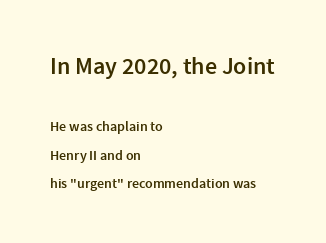
Q: Is the text bold? A: Semi-bold.
Q: Is the text italic (slanted)? A: No, it is upright.
Q: Is the text underlined? A: No.
Q: How is the paragraph aligned? A: Left-aligned.
Q: Is the spacing between letters normal or unusually wide? A: Normal.
Q: Is the spacing between lines tight, normal or loose? A: Loose.
Q: Which block of text is set in a larger size, the first (top) or the second (bottom)? A: The first (top) one.
